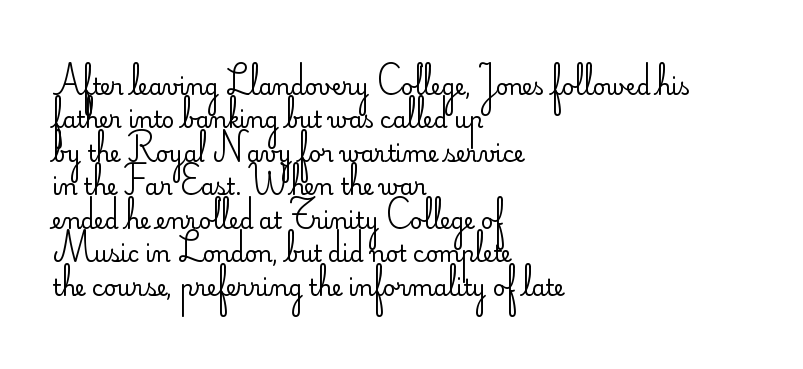
{"italic": "no", "bold": "no", "underline": "no", "align": "left", "line_spacing": "normal", "line_spacing_ratio": 1.52, "letter_spacing": "normal", "letter_spacing_em": 0.0, "glyph_px": 22}
